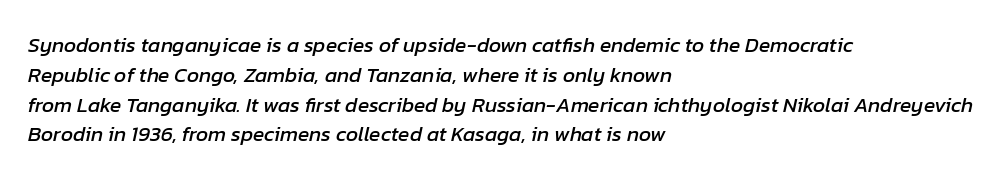
The image shows 21 px text type, italic (leaning right); set left-aligned, normal line spacing (1.42x), normal letter spacing, not underlined.
